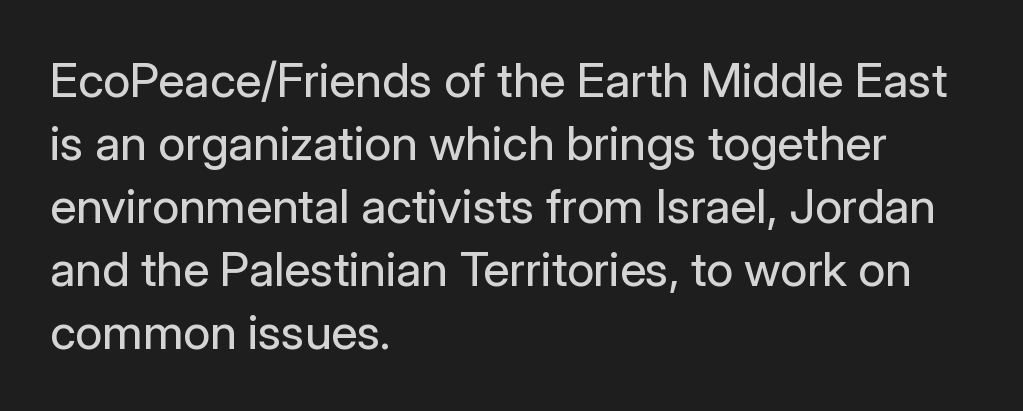
Q: Is the text bold? A: No.
Q: Is the text italic (slanted)? A: No, it is upright.
Q: Is the typeface a serif or a sans-serif typeface? A: Sans-serif.
Q: Is the text underlined? A: No.
Q: How is the paragraph aligned? A: Left-aligned.
Q: Is the spacing between letters normal or unusually wide? A: Normal.
Q: Is the spacing between lines tight, normal or loose? A: Normal.
Q: Width (condensed, normal, or wide)? A: Normal.
Q: Stroke contrast? A: Low.
Q: x-height? A: Medium.
Q: Monospaced? A: No.
